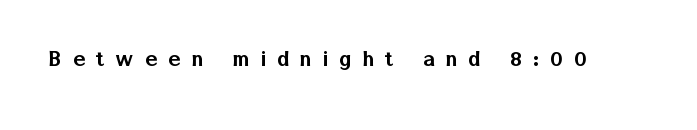
The image shows 25 px text type, upright; set unusually wide letter spacing (+0.45 em), not underlined.
